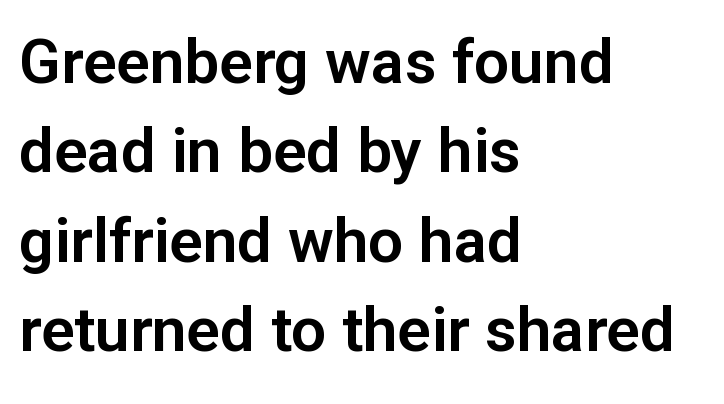
Every row of glyphs begins at an identical x-position on the left. Unlike a traditional serif, this face leaves its strokes unadorned. The area under the type is left untouched. Posture: upright roman. A typesetter would call this proportional, since set widths differ per character.
